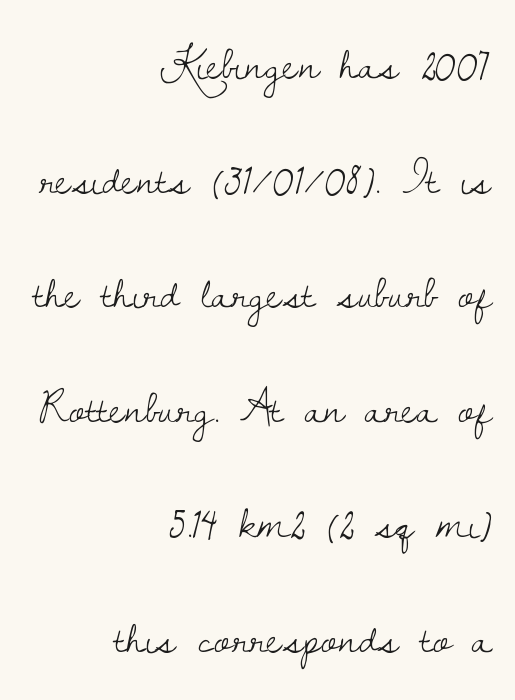
{"serif": "yes", "bold": "no", "weight": "light", "width": "normal", "stroke_contrast": "low", "x_height": "small", "monospaced": "no", "underline": "no", "align": "right", "line_spacing": "loose", "line_spacing_ratio": 2.39, "letter_spacing": "normal", "letter_spacing_em": 0.0, "glyph_px": 48}
